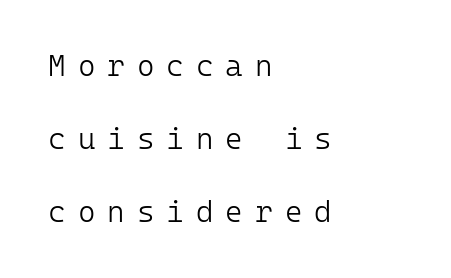
{"serif": "no", "italic": "no", "bold": "no", "weight": "light", "width": "normal", "stroke_contrast": "low", "x_height": "medium", "monospaced": "yes", "underline": "no", "align": "left", "line_spacing": "loose", "line_spacing_ratio": 2.43, "letter_spacing": "wide", "letter_spacing_em": 0.4, "glyph_px": 30}
